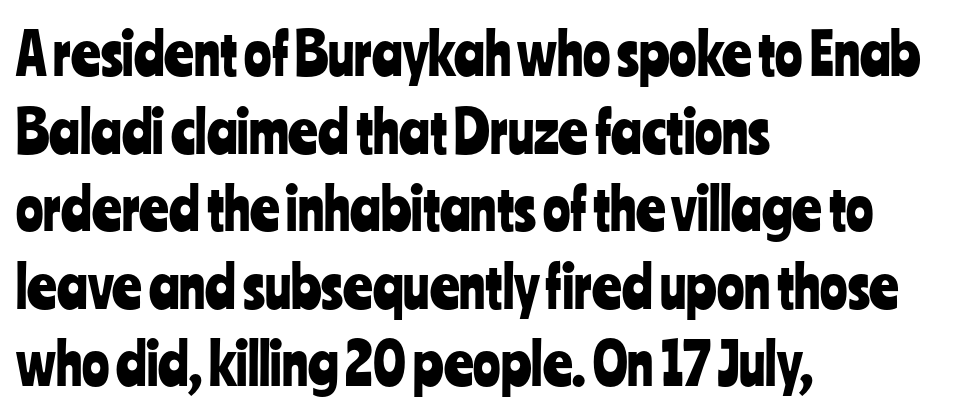
Q: Is the text italic (slanted)? A: No, it is upright.
Q: Is the typeface a serif or a sans-serif typeface? A: Sans-serif.
Q: Is the text underlined? A: No.
Q: How is the paragraph aligned? A: Left-aligned.
Q: Is the spacing between letters normal or unusually wide? A: Normal.
Q: Is the spacing between lines tight, normal or loose? A: Normal.
Q: Width (condensed, normal, or wide)? A: Condensed.
Q: Stroke contrast? A: Low.
Q: x-height? A: Medium.
Q: Monospaced? A: No.
